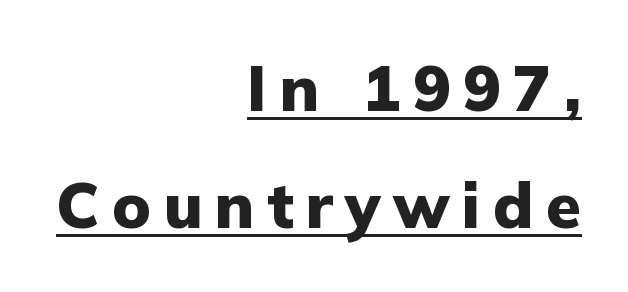
Q: Is the text bold? A: Yes.
Q: Is the text italic (slanted)? A: No, it is upright.
Q: Is the typeface a serif or a sans-serif typeface? A: Sans-serif.
Q: Is the text underlined? A: Yes.
Q: How is the paragraph aligned? A: Right-aligned.
Q: Is the spacing between letters normal or unusually wide? A: Unusually wide.
Q: Width (condensed, normal, or wide)? A: Normal.
Q: Stroke contrast? A: Low.
Q: x-height? A: Medium.
Q: Monospaced? A: No.
